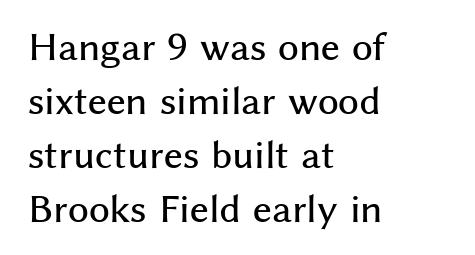
{"serif": "no", "italic": "no", "width": "normal", "stroke_contrast": "medium", "x_height": "medium", "monospaced": "no", "underline": "no", "align": "left", "line_spacing": "normal", "line_spacing_ratio": 1.5, "letter_spacing": "normal", "letter_spacing_em": 0.0, "glyph_px": 36}
